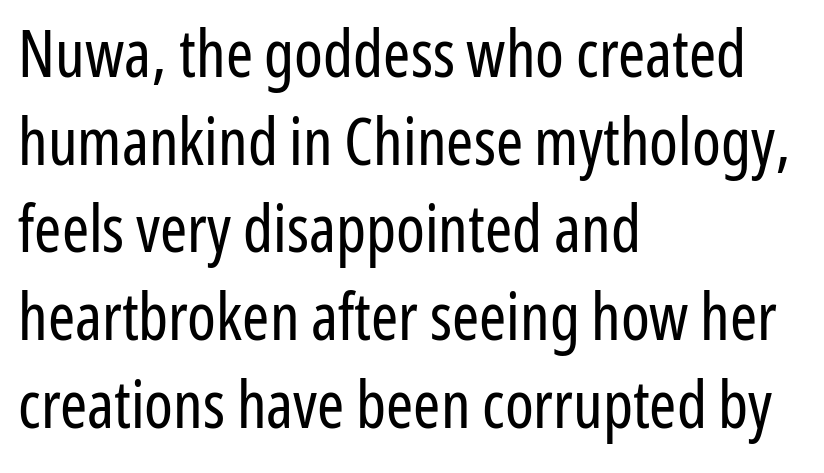
Q: Is the text bold? A: No.
Q: Is the text italic (slanted)? A: No, it is upright.
Q: Is the typeface a serif or a sans-serif typeface? A: Sans-serif.
Q: Is the text underlined? A: No.
Q: How is the paragraph aligned? A: Left-aligned.
Q: Is the spacing between letters normal or unusually wide? A: Normal.
Q: Is the spacing between lines tight, normal or loose? A: Normal.
Q: Width (condensed, normal, or wide)? A: Condensed.
Q: Stroke contrast? A: Low.
Q: x-height? A: Medium.
Q: Monospaced? A: No.
